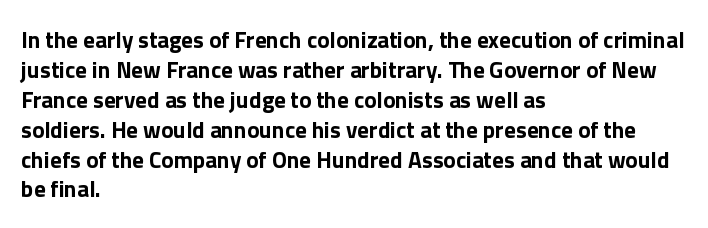
The image shows 23 px bold type, upright; set left-aligned, normal line spacing (1.3x), normal letter spacing, not underlined.
